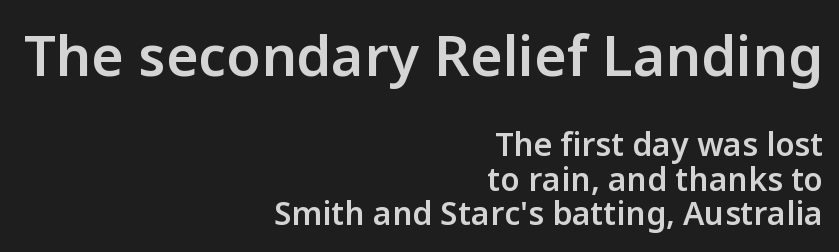
Nobody drew a line under any word here. A student would notice the top passage is typeset larger than what follows. Horizontal alignment here is rightward, an uncommon choice for prose. No italicization has been applied; the sample stays upright. The face used here is rendered with its standard letterfit.
